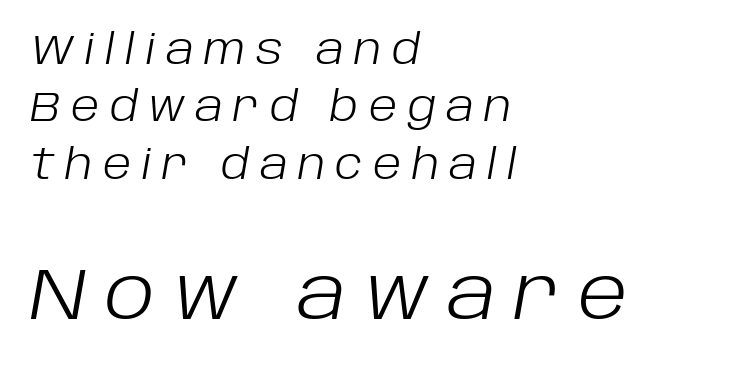
{"italic": "yes", "lean": "right", "slant_degrees": 10, "bold": "no", "weight": "light", "width": "normal", "stroke_contrast": "low", "x_height": "large", "monospaced": "no", "underline": "no", "align": "left", "line_spacing": "normal", "line_spacing_ratio": 1.4, "letter_spacing": "wide", "letter_spacing_em": 0.25, "larger_block": "second", "size_ratio": 1.76, "glyph_px": 72}
